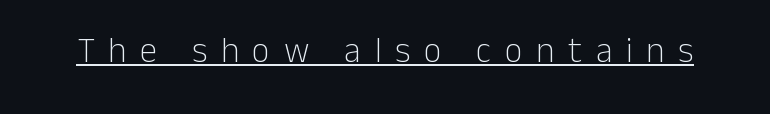
{"serif": "no", "italic": "no", "bold": "no", "weight": "light", "width": "normal", "stroke_contrast": "low", "x_height": "medium", "monospaced": "no", "underline": "yes", "letter_spacing": "wide", "letter_spacing_em": 0.39, "glyph_px": 35}
